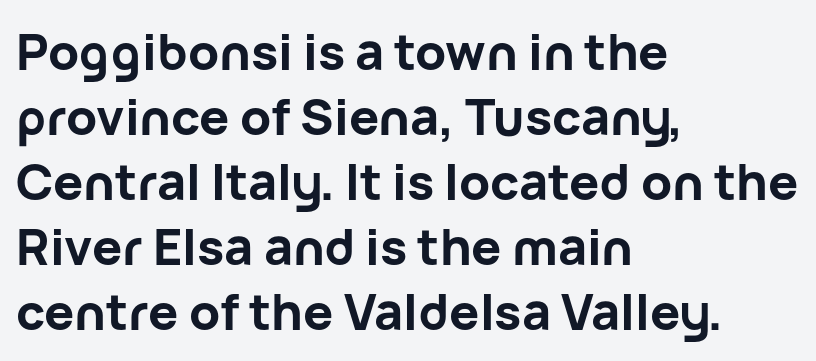
Q: Is the text bold? A: Yes.
Q: Is the text italic (slanted)? A: No, it is upright.
Q: Is the typeface a serif or a sans-serif typeface? A: Sans-serif.
Q: Is the text underlined? A: No.
Q: How is the paragraph aligned? A: Left-aligned.
Q: Is the spacing between letters normal or unusually wide? A: Normal.
Q: Is the spacing between lines tight, normal or loose? A: Normal.
Q: Width (condensed, normal, or wide)? A: Normal.
Q: Stroke contrast? A: Low.
Q: x-height? A: Medium.
Q: Monospaced? A: No.
